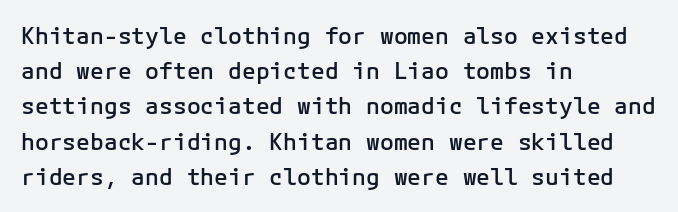
The image shows 23 px text type, upright; set left-aligned, normal line spacing (1.53x), normal letter spacing, not underlined.
